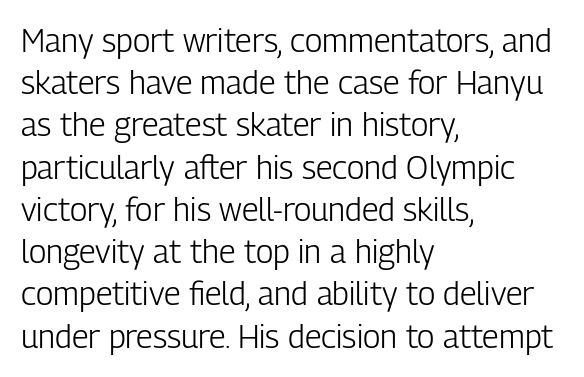
{"serif": "no", "italic": "no", "bold": "no", "weight": "light", "width": "condensed", "stroke_contrast": "low", "x_height": "medium", "monospaced": "no", "underline": "no", "align": "left", "line_spacing": "normal", "line_spacing_ratio": 1.32, "letter_spacing": "normal", "letter_spacing_em": 0.0, "glyph_px": 32}
